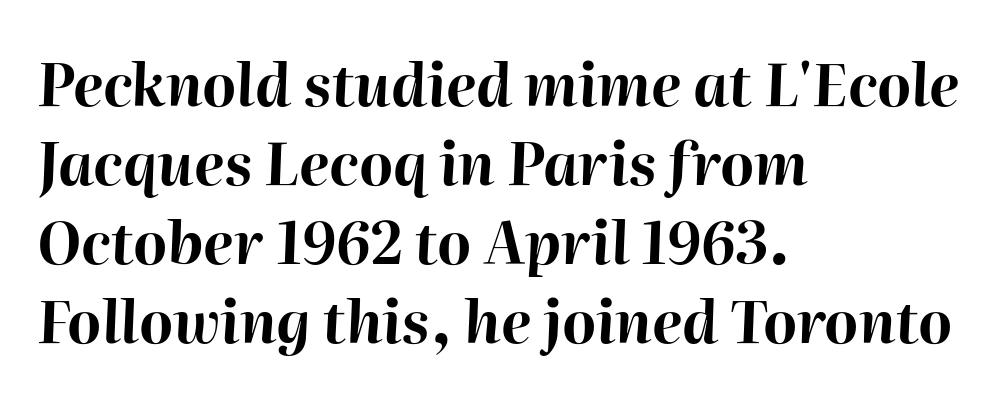
Rule under the text: the space is simply empty. This block has exactly the height ordinary leading produces. Casual observation: everything's shoved over to the left. The passage shown is emphatically bold. This is oblique type, the kind used for emphasis or titles. Looks like regular typesetting: each glyph gets only the width it needs.
